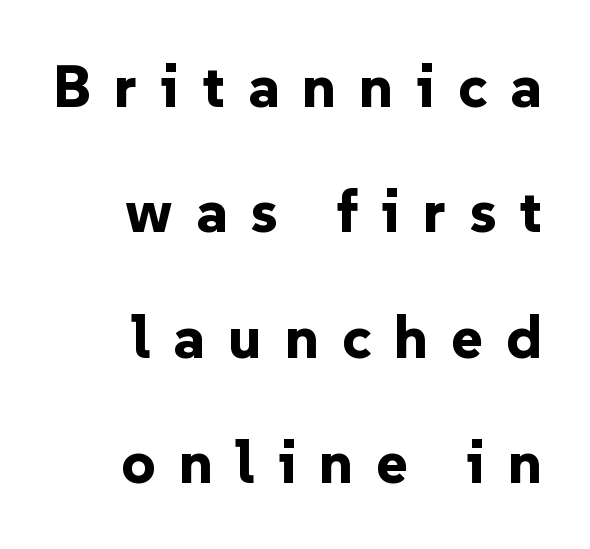
Reading down the block, your eye finds every line finishing at a fixed right position. The rendering uses a bold face; every stroke is thick and dark. Any mark beneath the type? The region is blank. What's the leading like? Stretched, with rows far apart. Students, note that the glyphs here are deliberately spaced far apart.
